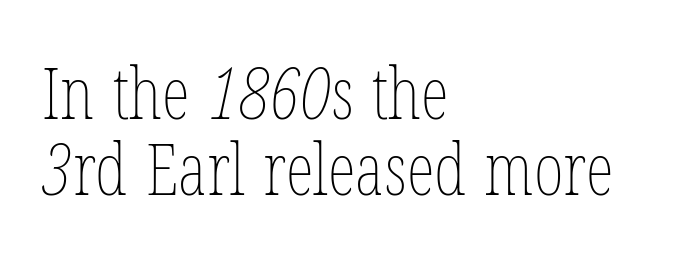
Q: Is the text bold? A: No.
Q: Is the text underlined? A: No.
Q: How is the paragraph aligned? A: Left-aligned.
Q: Is the spacing between letters normal or unusually wide? A: Normal.
Q: Is the spacing between lines tight, normal or loose? A: Tight.
Q: Width (condensed, normal, or wide)? A: Condensed.
Q: Stroke contrast? A: Low.
Q: x-height? A: Medium.
Q: Monospaced? A: No.
